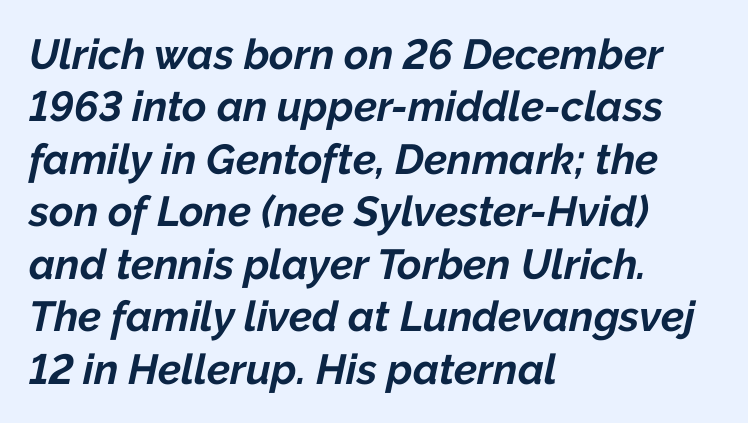
What weight is shown? A full bold with thick strokes. All the whitespace from short lines collects on the right. What stands out about the letter spacing? Nothing — it is the standard amount. Descender tails drop into unmarked territory.
